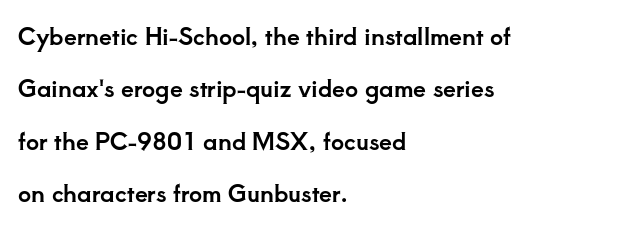
This rendering uses left alignment, leaving the right contour irregular. Letter spacing: default. Descender tails drop into unmarked territory. The leading is generous, giving the passage an open texture.
